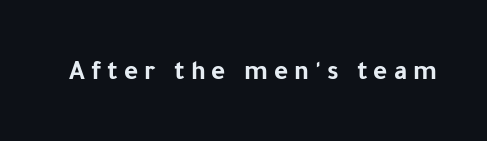
Q: Is the text bold? A: Yes.
Q: Is the text italic (slanted)? A: No, it is upright.
Q: Is the text underlined? A: No.
Q: Is the spacing between letters normal or unusually wide? A: Unusually wide.
